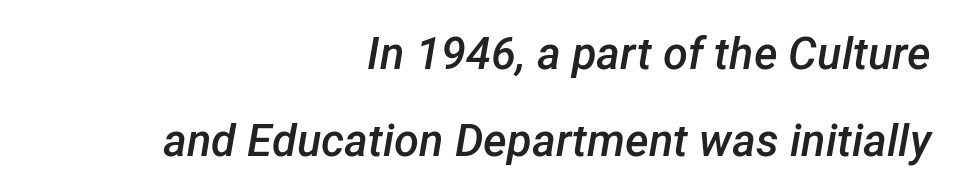
Spacing verdict: proportional, widths tailored to each character. The letters are slanted; this is an italic face. Visually the block forms a straight wall on the right and a jagged coastline on the left. Firm but not heavy-handed strokes: this text is semibold. Descenders hang freely into open space.
